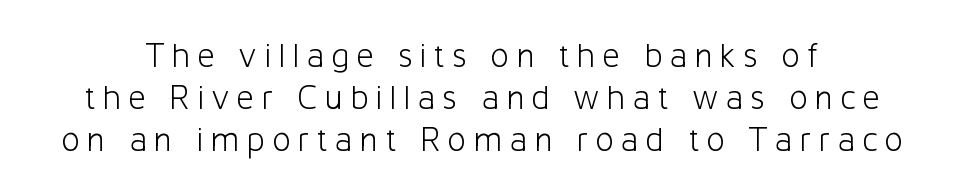
{"serif": "no", "italic": "no", "bold": "no", "weight": "light", "width": "normal", "stroke_contrast": "low", "x_height": "medium", "monospaced": "no", "underline": "no", "line_spacing_ratio": 1.2, "glyph_px": 35}
